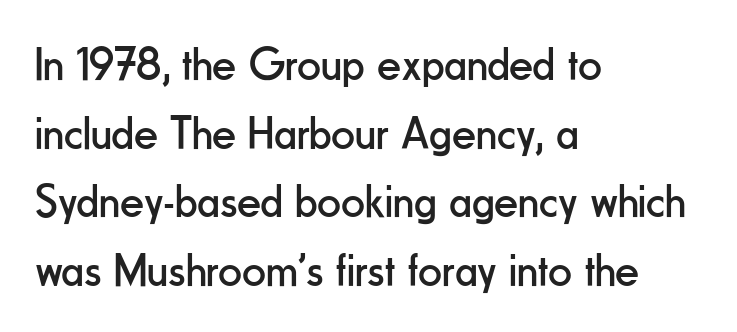
The image shows 47 px regular-weight, condensed sans-serif type, upright; set left-aligned, normal line spacing (1.46x), normal letter spacing, not underlined; low stroke contrast and a small x-height.
